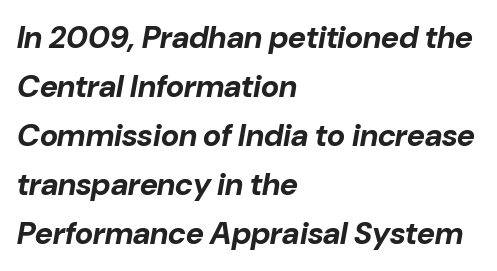
The image shows 31 px bold type, italic (leaning right); set left-aligned, normal line spacing (1.58x), normal letter spacing, not underlined; low stroke contrast and a medium x-height.
